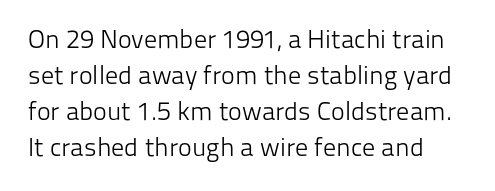
The image shows 26 px text type, upright; set normal line spacing (1.38x), normal letter spacing, not underlined.
